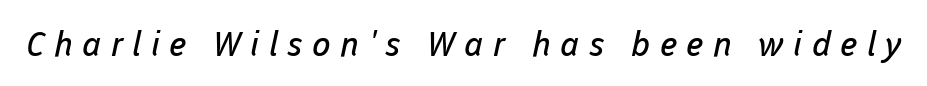
The letters advance in unequal steps, a hallmark of proportional type. Is the letter spacing exaggerated? Yes — the characters are pushed far apart. The font is comparable to plain body text, perhaps lighter. A typesetter would label this face a sans. The specimen omits any rule beneath the text block's lines.
